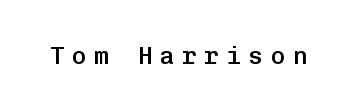
Q: Is the text bold? A: Semi-bold.
Q: Is the text italic (slanted)? A: No, it is upright.
Q: Is the text underlined? A: No.
Q: Is the spacing between letters normal or unusually wide? A: Unusually wide.
